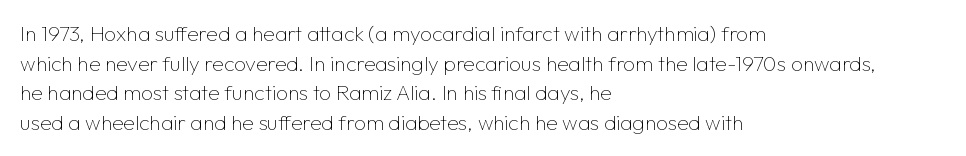
Q: Is the text bold? A: No.
Q: Is the text italic (slanted)? A: No, it is upright.
Q: Is the text underlined? A: No.
Q: How is the paragraph aligned? A: Left-aligned.
Q: Is the spacing between letters normal or unusually wide? A: Normal.
Q: Is the spacing between lines tight, normal or loose? A: Normal.
